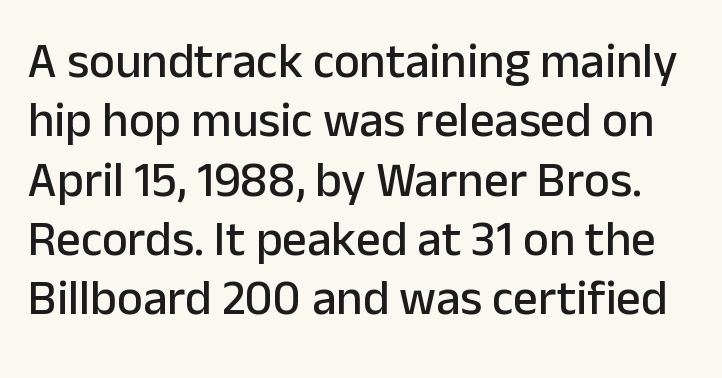
The image shows 49 px sans-serif type, upright; set line spacing 1.21x, normal letter spacing, not underlined; low stroke contrast and a medium x-height.
